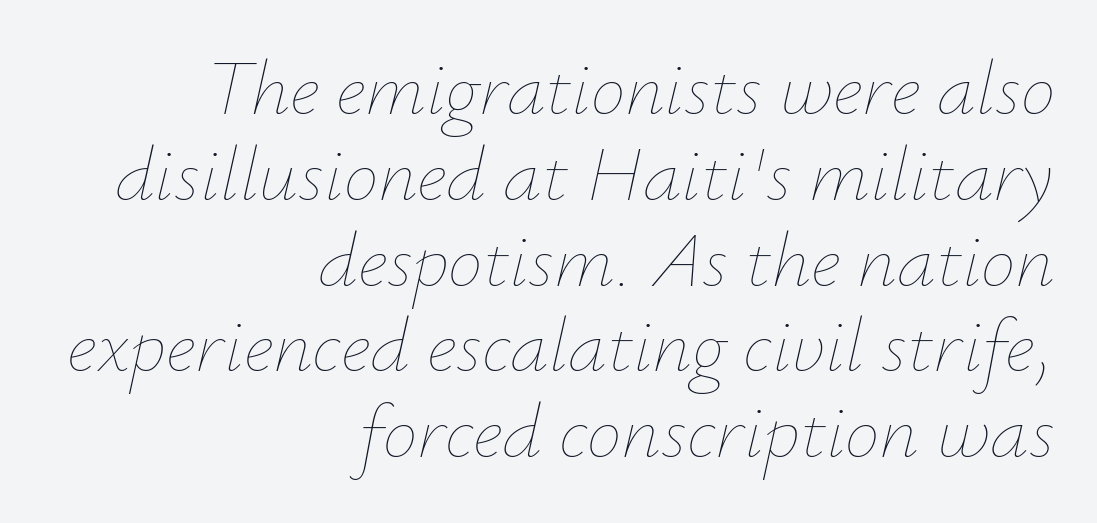
Q: Is the text bold? A: No.
Q: Is the text italic (slanted)? A: Yes, it leans right by about 12 degrees.
Q: Is the text underlined? A: No.
Q: How is the paragraph aligned? A: Right-aligned.
Q: Is the spacing between letters normal or unusually wide? A: Normal.
Q: Is the spacing between lines tight, normal or loose? A: Tight.
Q: Width (condensed, normal, or wide)? A: Normal.
Q: Stroke contrast? A: Low.
Q: x-height? A: Small.
Q: Monospaced? A: No.
